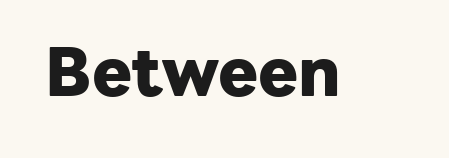
The image shows 67 px heavy sans-serif type, upright; set normal letter spacing, not underlined; low stroke contrast and a medium x-height.
